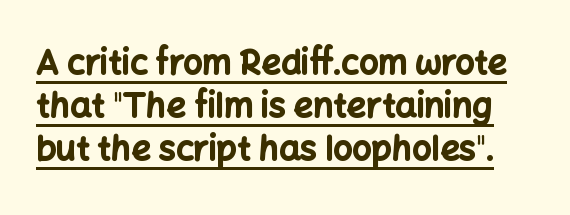
Beneath each row of characters lies a ruled line. Varying glyph widths throughout — classic text-font behaviour. Serif or sans? Sans — the stroke terminals are bare. How heavy is the stroke? Heavy — this is a bold. Students, observe: this is what conventionally led text looks like. Each word holds together tightly as a unit, with standard inter-letter gaps.
